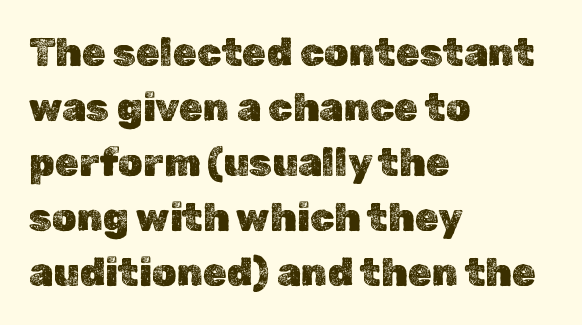
The image shows 39 px text type, upright; set left-aligned, normal line spacing (1.41x), normal letter spacing, not underlined; a medium x-height.
